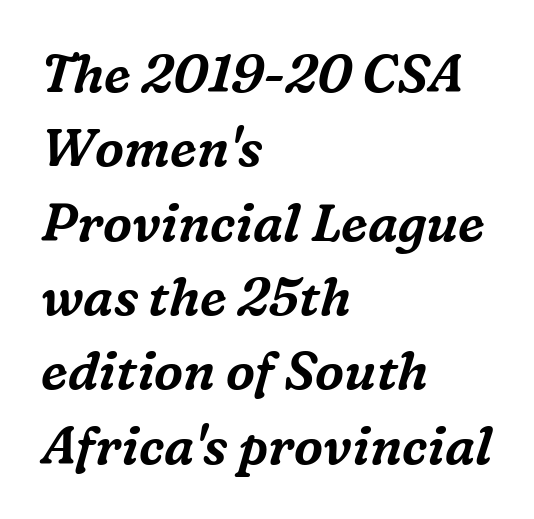
Q: Is the text italic (slanted)? A: Yes, it leans right by about 16 degrees.
Q: Is the typeface a serif or a sans-serif typeface? A: Serif.
Q: Is the text underlined? A: No.
Q: How is the paragraph aligned? A: Left-aligned.
Q: Is the spacing between letters normal or unusually wide? A: Normal.
Q: Is the spacing between lines tight, normal or loose? A: Normal.
Q: Width (condensed, normal, or wide)? A: Normal.
Q: Stroke contrast? A: Medium.
Q: x-height? A: Medium.
Q: Monospaced? A: No.
